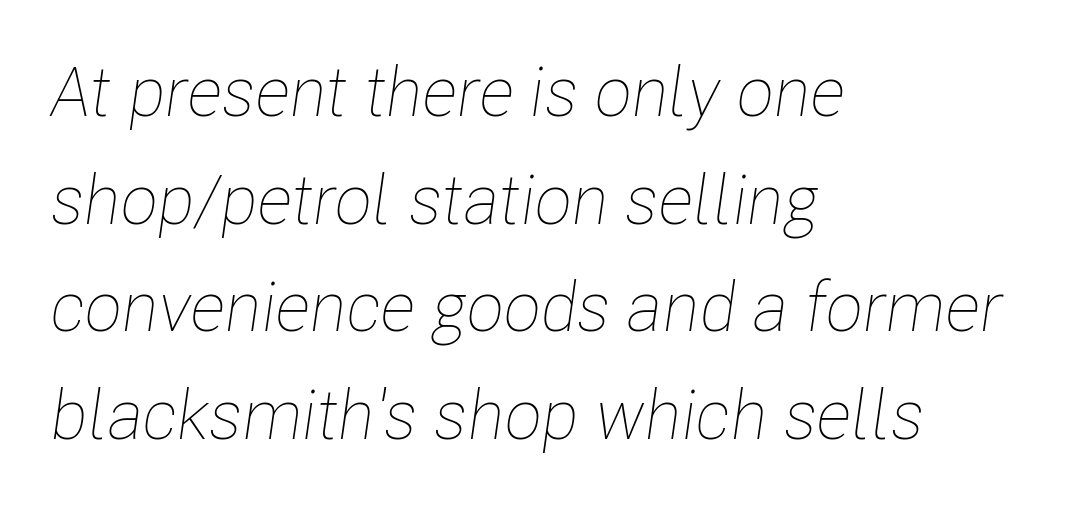
{"italic": "yes", "lean": "right", "slant_degrees": 8, "bold": "no", "weight": "thin", "width": "condensed", "stroke_contrast": "low", "x_height": "medium", "monospaced": "no", "underline": "no", "align": "left", "line_spacing": "normal", "line_spacing_ratio": 1.56, "letter_spacing": "normal", "letter_spacing_em": 0.0, "glyph_px": 69}
